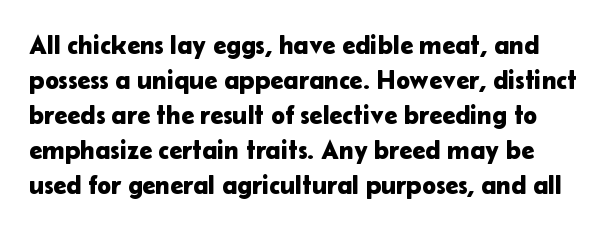
The glyphs are unaccompanied by any horizontal stroke below them. A typesetter would mark this as roman, not italic. How are the letters spaced? Ordinarily, with no added tracking. The lines sit at an ordinary, default distance from one another.
